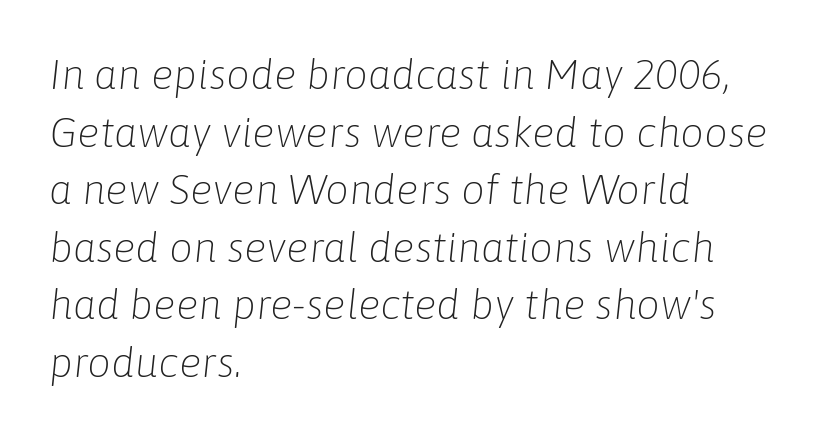
The baseline area is clear. Is this a fixed-width face? No — the glyphs have proportional, varying widths. Would a proofreader flag this as italicized? Yes. Summary of weight: not heavy and not bold.
